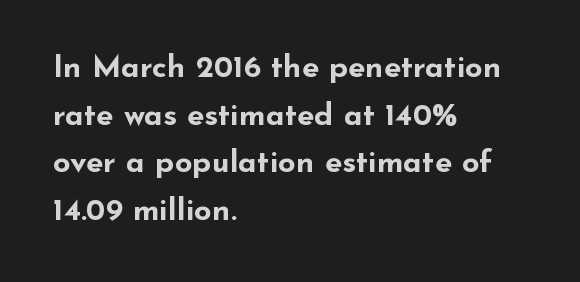
If you drew a ruler down the left edge, every line would touch it. The lettering holds an erect, upright posture throughout. This rendering leaves character spacing at its baseline value. Is this a sans? Yes — the strokes have no serifs.
